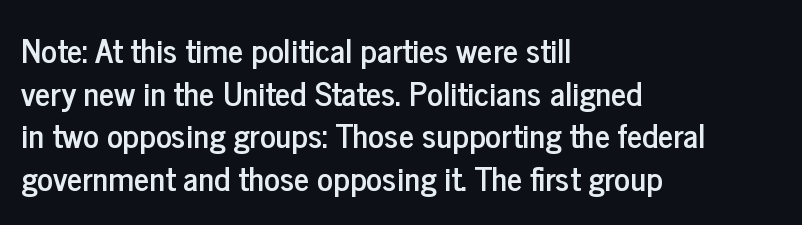
{"serif": "no", "italic": "no", "width": "condensed", "stroke_contrast": "low", "x_height": "medium", "monospaced": "no", "underline": "no", "align": "left", "line_spacing": "normal", "line_spacing_ratio": 1.29, "letter_spacing": "normal", "letter_spacing_em": 0.0, "glyph_px": 33}
